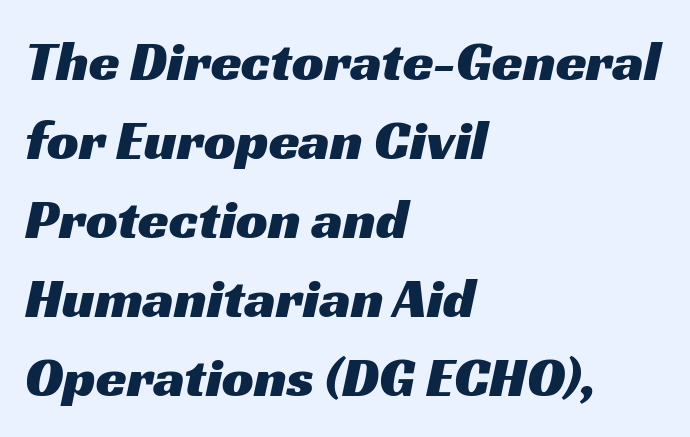
All the whitespace from short lines collects on the right. Here the designer chose a conventional face with non-uniform glyph widths. The area under the type is left untouched. Glyph-to-glyph distance matches everyday printed text. This is sans-serif lettering, the kind often seen on screens and signage.
